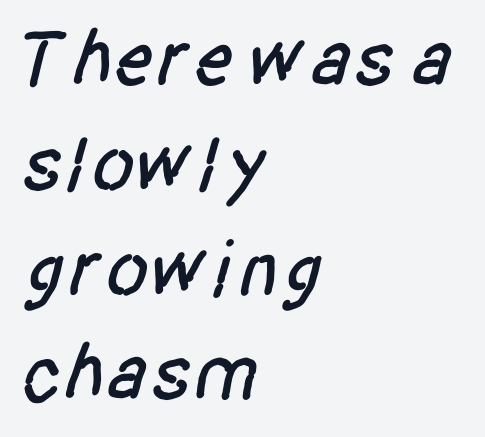
Q: Is the typeface a serif or a sans-serif typeface? A: Sans-serif.
Q: Is the text underlined? A: No.
Q: How is the paragraph aligned? A: Left-aligned.
Q: Is the spacing between letters normal or unusually wide? A: Normal.
Q: Is the spacing between lines tight, normal or loose? A: Normal.
Q: Width (condensed, normal, or wide)? A: Condensed.
Q: Stroke contrast? A: Low.
Q: x-height? A: Large.
Q: Monospaced? A: No.
